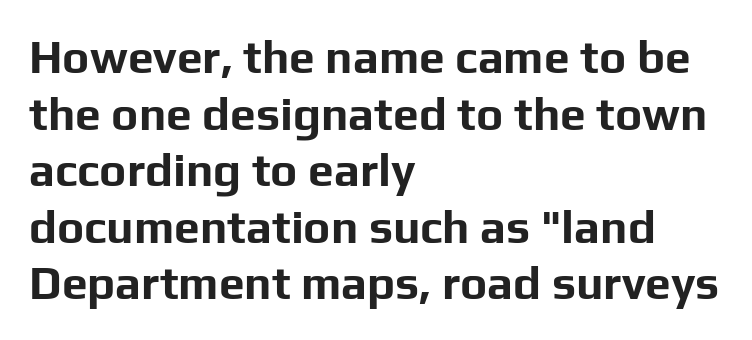
The image shows 46 px bold sans-serif type, upright; set left-aligned, line spacing 1.23x, normal letter spacing, not underlined; low stroke contrast and a medium x-height.
